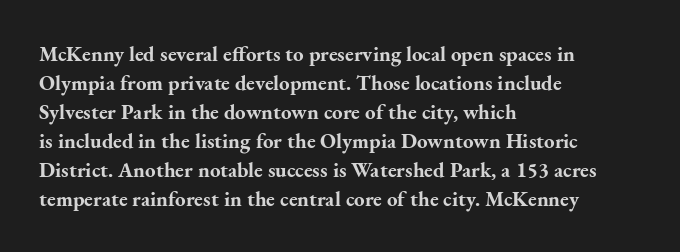
Q: Is the text bold? A: Yes.
Q: Is the text italic (slanted)? A: No, it is upright.
Q: Is the text underlined? A: No.
Q: How is the paragraph aligned? A: Left-aligned.
Q: Is the spacing between letters normal or unusually wide? A: Normal.
Q: Is the spacing between lines tight, normal or loose? A: Normal.
